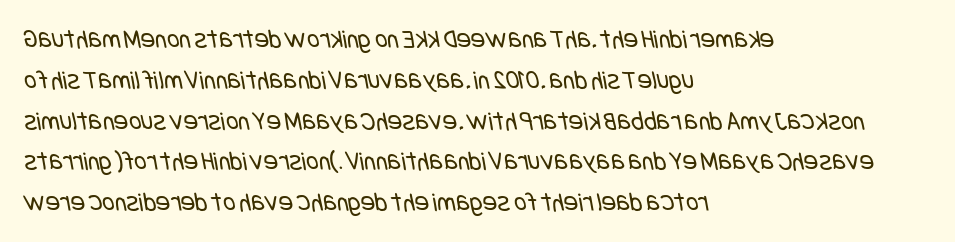
Nothing unusual about the tracking: characters are spaced as the font intends. The compositor pushed each line to the left boundary. Vertical stems look standard width or narrower in stroke. Rule under the text: the space is simply empty. Baseline-to-baseline distance is the conventional proportion of letter height.
